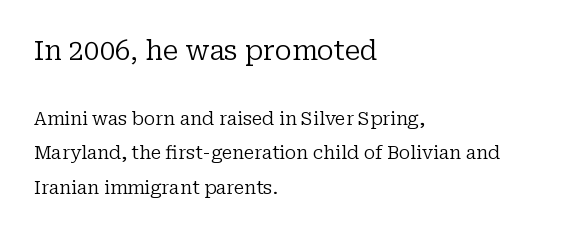
Q: Is the text bold? A: No.
Q: Is the text italic (slanted)? A: No, it is upright.
Q: Is the text underlined? A: No.
Q: How is the paragraph aligned? A: Left-aligned.
Q: Is the spacing between letters normal or unusually wide? A: Normal.
Q: Is the spacing between lines tight, normal or loose? A: Loose.
Q: Which block of text is set in a larger size, the first (top) or the second (bottom)? A: The first (top) one.
